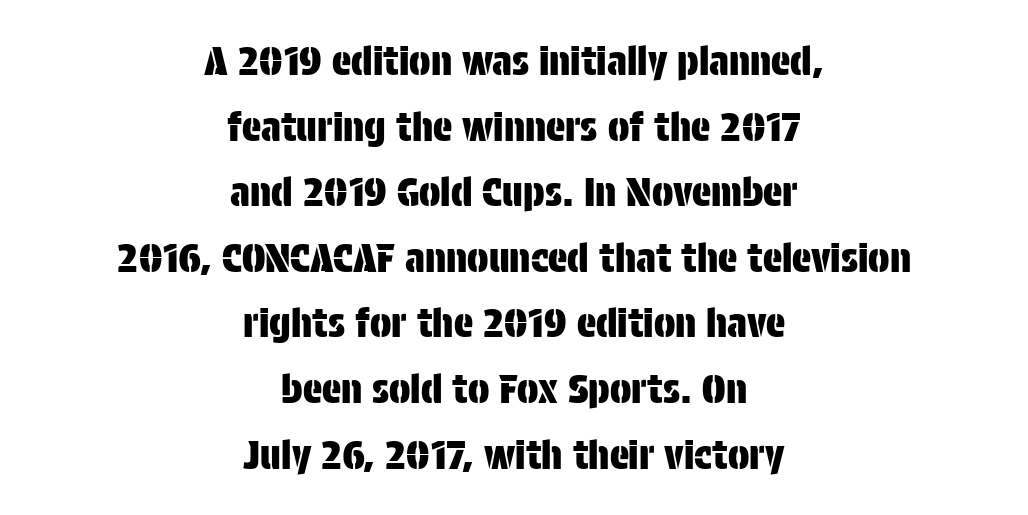
The image shows 40 px condensed sans-serif type, upright; set centered, normal line spacing (1.64x), normal letter spacing, not underlined; low stroke contrast and a large x-height.
